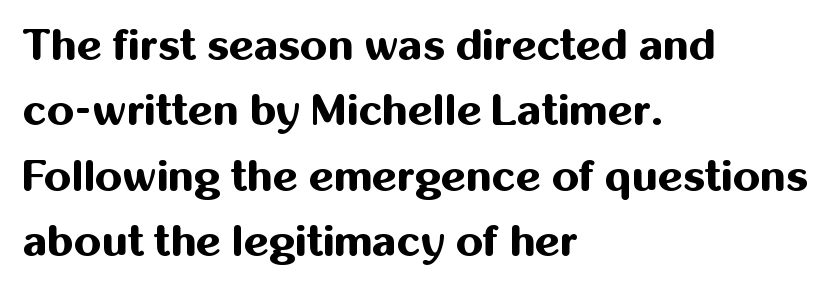
The image shows 43 px bold sans-serif type, upright; set left-aligned, normal line spacing (1.52x), normal letter spacing, not underlined; medium stroke contrast and a medium x-height.
